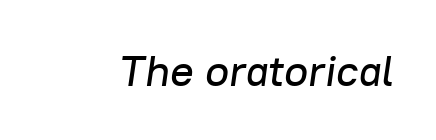
The lettering tilts uniformly, giving the passage an italic look. A typesetter would call this zero additional tracking. Varying glyph widths throughout — classic text-font behaviour. The foot of each line stays bare and open.
